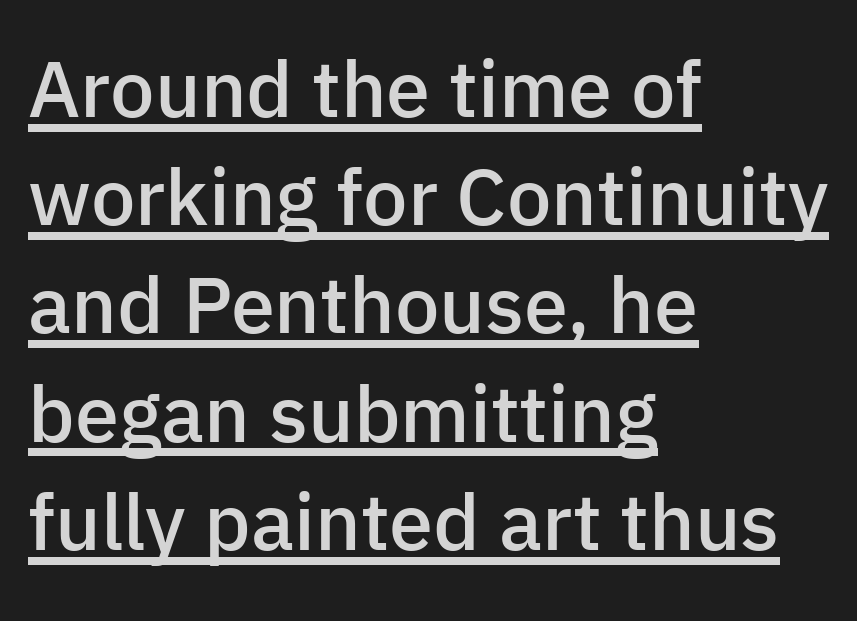
The image shows 79 px semibold sans-serif type, upright; set left-aligned, normal line spacing (1.37x), normal letter spacing, underlined; low stroke contrast and a medium x-height.
